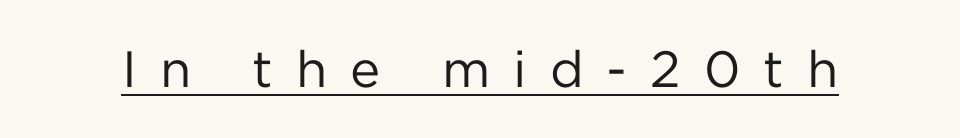
Q: Is the text bold? A: No.
Q: Is the text italic (slanted)? A: No, it is upright.
Q: Is the typeface a serif or a sans-serif typeface? A: Sans-serif.
Q: Is the text underlined? A: Yes.
Q: Is the spacing between letters normal or unusually wide? A: Unusually wide.
Q: Width (condensed, normal, or wide)? A: Normal.
Q: Stroke contrast? A: Low.
Q: x-height? A: Medium.
Q: Monospaced? A: No.
